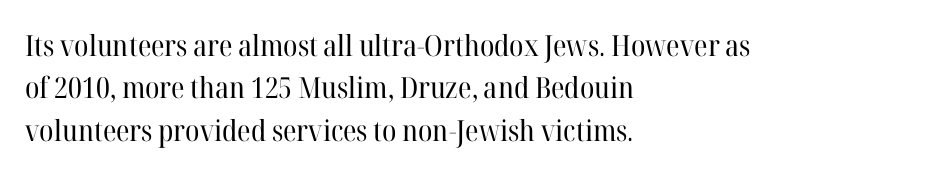
The letters advance in unequal steps, a hallmark of proportional type. Is the letter spacing exaggerated? No — it looks like the ordinary default. Only glyphs here, with clear space below each row. Does the copy run flush right? No — it runs flush left. The letters stand straight up with perfectly vertical stems.
